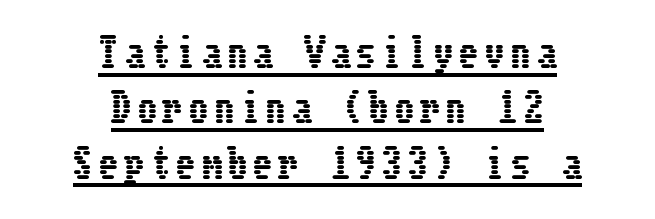
The image shows 39 px condensed type, upright; set centered, normal line spacing (1.42x), underlined; low stroke contrast and a medium x-height.
